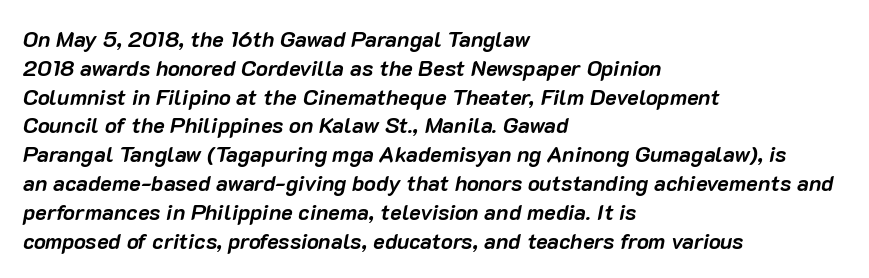
Anything drawn beneath the words? Only blank space. The specimen reads as italic at a glance. The block of text has a typical density, with ordinary space between rows. The glyphs have the mass of a bold cut. Casual observation: everything's shoved over to the left. There is no visible air inserted between adjacent glyphs.
